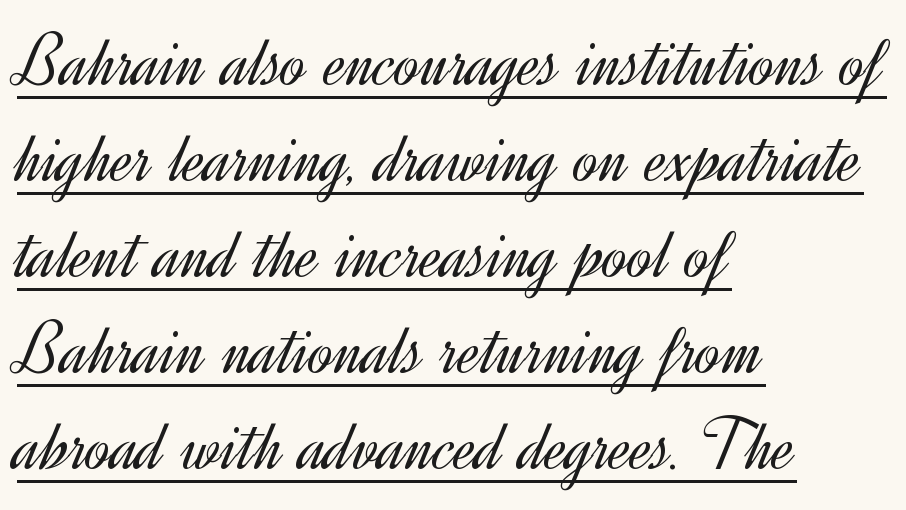
{"serif": "no", "bold": "no", "weight": "light", "width": "normal", "x_height": "small", "monospaced": "no", "underline": "yes", "align": "left", "line_spacing": "normal", "line_spacing_ratio": 1.28, "letter_spacing": "normal", "letter_spacing_em": 0.0, "glyph_px": 75}
